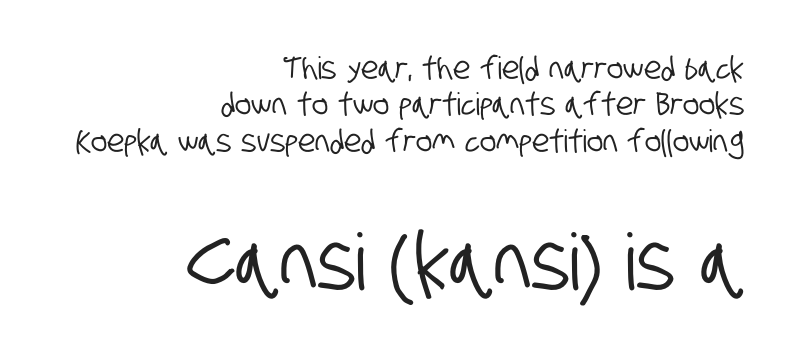
The image shows 78 px condensed sans-serif type; set right-aligned, line spacing 1.17x, normal letter spacing, not underlined; the second (bottom) block is 2.52x larger; low stroke contrast and a large x-height.
